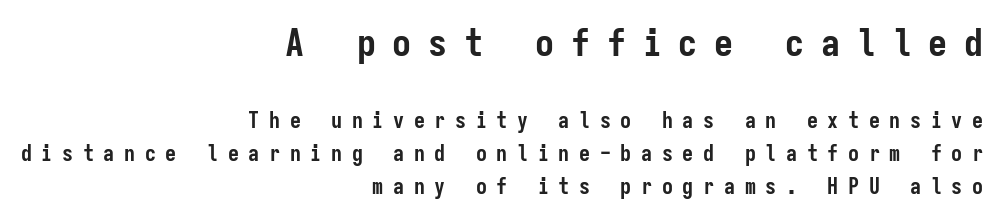
The image shows 38 px semibold, condensed sans-serif type, upright, monospaced; set right-aligned, normal line spacing (1.5x), unusually wide letter spacing (+0.44 em), not underlined; the first (top) block is 1.73x larger; low stroke contrast and a medium x-height.
